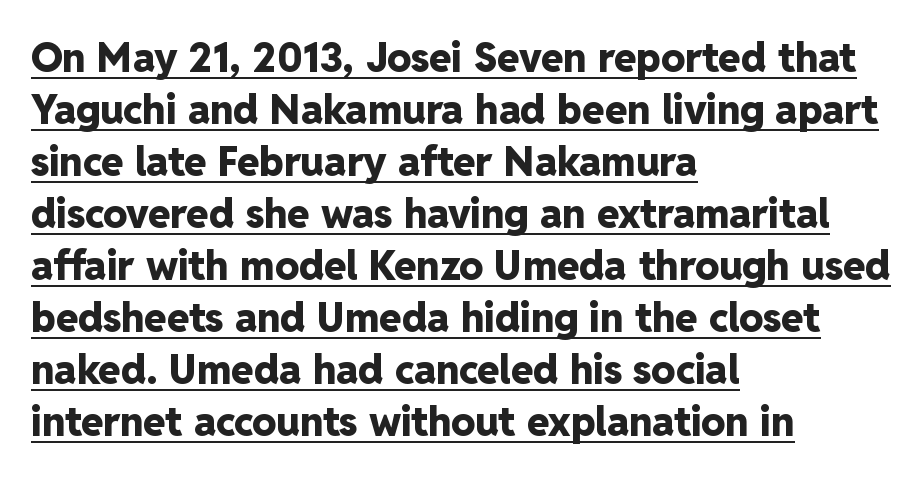
{"serif": "no", "italic": "no", "bold": "yes", "weight": "heavy", "width": "normal", "stroke_contrast": "low", "x_height": "medium", "monospaced": "no", "underline": "yes", "align": "left", "line_spacing": "normal", "line_spacing_ratio": 1.3, "letter_spacing": "normal", "letter_spacing_em": 0.0, "glyph_px": 40}
